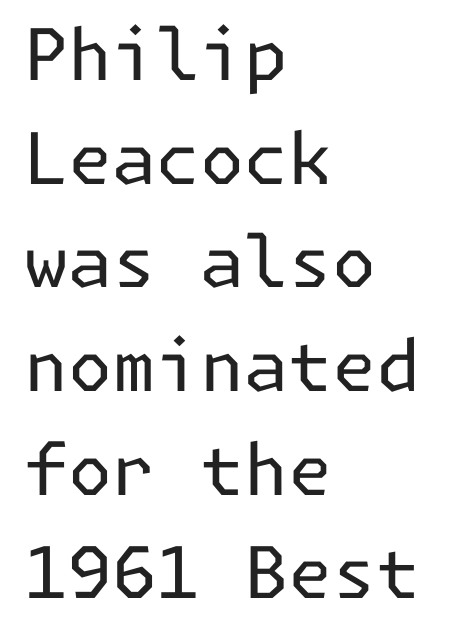
{"serif": "no", "italic": "no", "bold": "no", "weight": "regular", "width": "normal", "stroke_contrast": "low", "x_height": "medium", "underline": "no", "align": "left", "line_spacing": "normal", "line_spacing_ratio": 1.46, "letter_spacing": "normal", "letter_spacing_em": 0.0, "glyph_px": 71}
